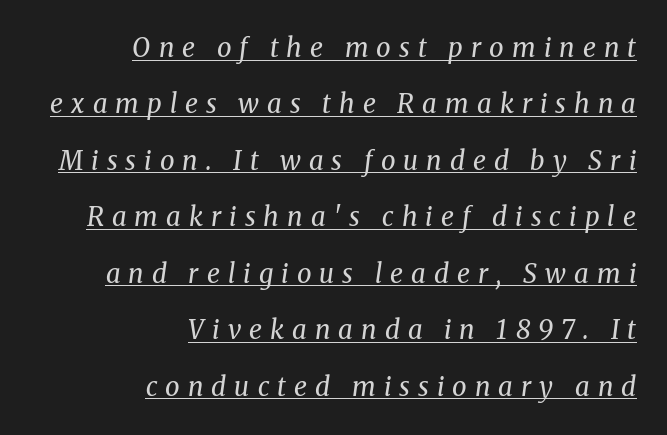
The image shows 26 px text type, italic (leaning right); set right-aligned, loose line spacing (2.17x), unusually wide letter spacing (+0.31 em), underlined.
